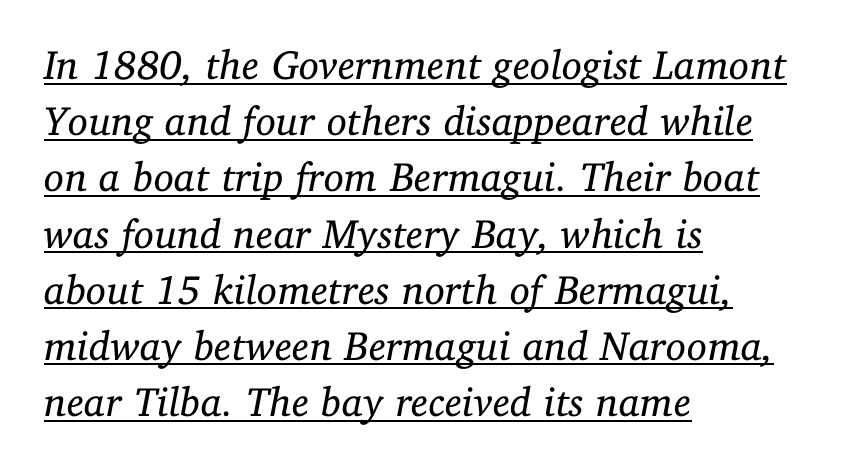
The image shows 41 px regular-weight serif type, italic (leaning right); set left-aligned, normal line spacing (1.37x), normal letter spacing, underlined; low stroke contrast and a medium x-height.
